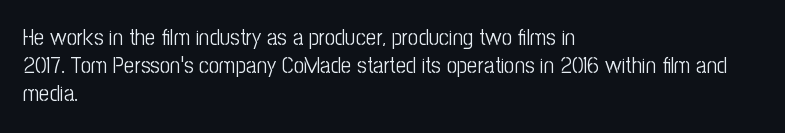
{"italic": "no", "bold": "no", "underline": "no", "align": "left", "line_spacing_ratio": 1.22, "letter_spacing": "normal", "letter_spacing_em": 0.0, "glyph_px": 23}
